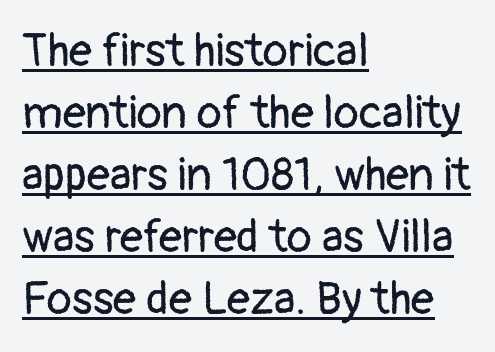
{"serif": "no", "italic": "no", "bold": "no", "weight": "regular", "width": "normal", "stroke_contrast": "low", "x_height": "medium", "monospaced": "no", "underline": "yes", "align": "left", "line_spacing": "normal", "line_spacing_ratio": 1.35, "letter_spacing": "normal", "letter_spacing_em": 0.0, "glyph_px": 46}
